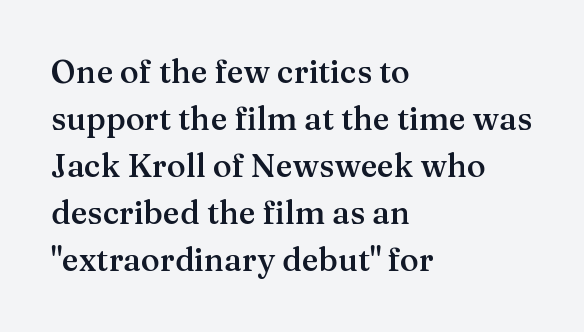
Q: Is the text bold? A: Semi-bold.
Q: Is the text italic (slanted)? A: No, it is upright.
Q: Is the typeface a serif or a sans-serif typeface? A: Serif.
Q: Is the text underlined? A: No.
Q: How is the paragraph aligned? A: Left-aligned.
Q: Is the spacing between letters normal or unusually wide? A: Normal.
Q: Is the spacing between lines tight, normal or loose? A: Normal.
Q: Width (condensed, normal, or wide)? A: Normal.
Q: Stroke contrast? A: Medium.
Q: x-height? A: Medium.
Q: Monospaced? A: No.
